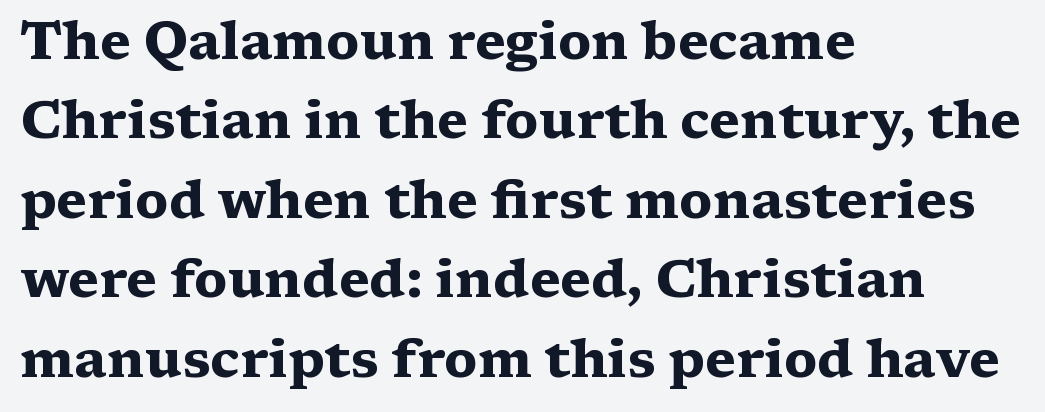
{"serif": "yes", "italic": "no", "bold": "yes", "weight": "heavy", "width": "wide", "stroke_contrast": "medium", "x_height": "medium", "monospaced": "no", "underline": "no", "align": "left", "line_spacing": "normal", "line_spacing_ratio": 1.5, "letter_spacing": "normal", "letter_spacing_em": 0.0, "glyph_px": 53}
